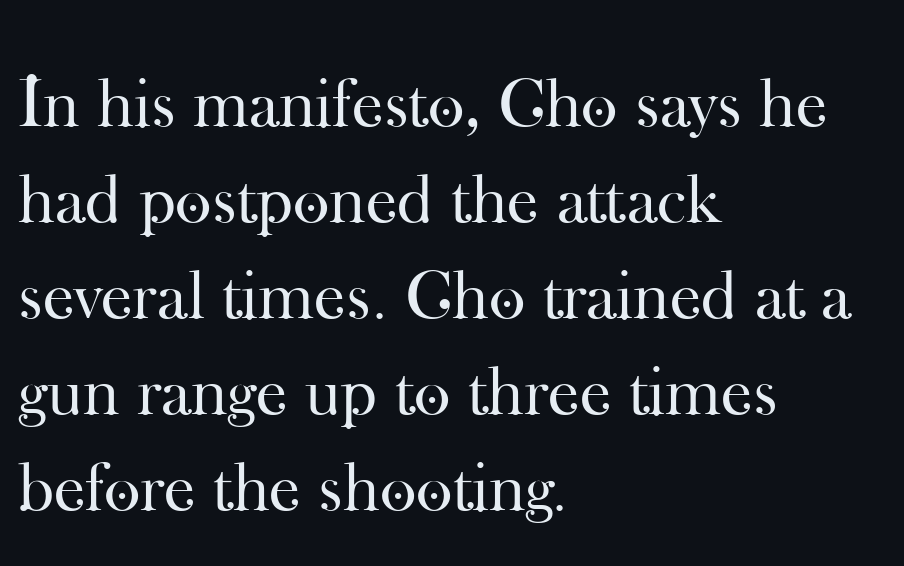
The image shows 70 px regular-weight serif type, upright; set left-aligned, normal line spacing (1.37x), normal letter spacing, not underlined; high stroke contrast and a small x-height.
